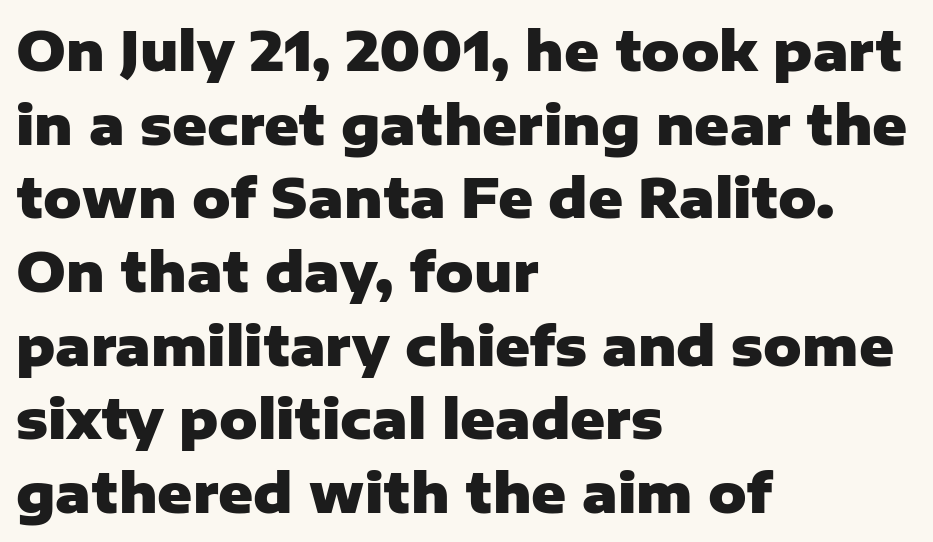
Q: Is the text bold? A: Yes.
Q: Is the text italic (slanted)? A: No, it is upright.
Q: Is the typeface a serif or a sans-serif typeface? A: Sans-serif.
Q: Is the text underlined? A: No.
Q: How is the paragraph aligned? A: Left-aligned.
Q: Is the spacing between letters normal or unusually wide? A: Normal.
Q: Is the spacing between lines tight, normal or loose? A: Normal.
Q: Width (condensed, normal, or wide)? A: Normal.
Q: Stroke contrast? A: Low.
Q: x-height? A: Medium.
Q: Monospaced? A: No.
